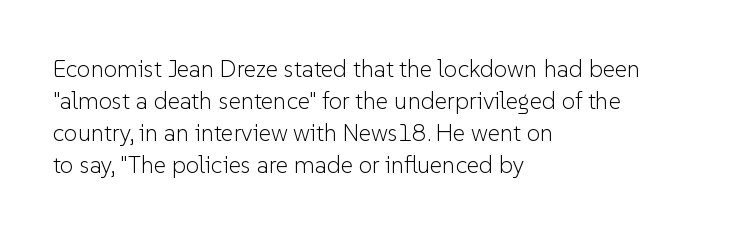
The strip under each line holds only bare page. You could call the tracking neutral — neither tight nor loose. Where is the straight margin? On the left. Upright lettering throughout. The weight tops out at a normal text grade.
